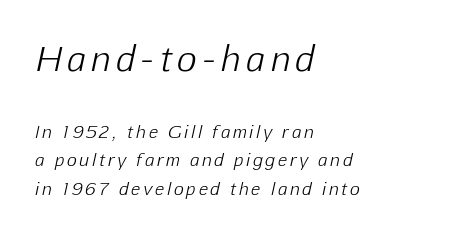
{"italic": "yes", "lean": "right", "slant_degrees": 12, "bold": "no", "weight": "light", "width": "normal", "stroke_contrast": "low", "x_height": "medium", "monospaced": "no", "underline": "no", "align": "left", "line_spacing": "normal", "line_spacing_ratio": 1.69, "larger_block": "first", "size_ratio": 2.0, "glyph_px": 34}
